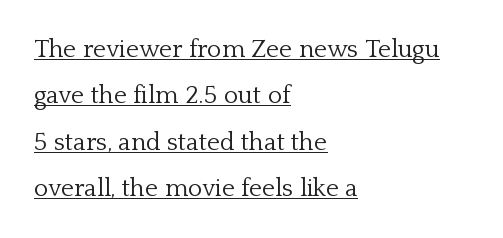
{"italic": "no", "bold": "no", "underline": "yes", "align": "left", "line_spacing_ratio": 1.86, "letter_spacing": "normal", "letter_spacing_em": 0.0, "glyph_px": 25}
